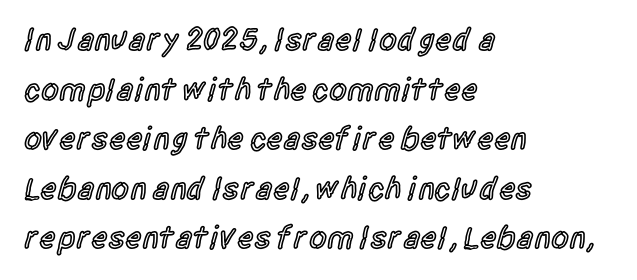
The image shows 32 px semibold, condensed sans-serif type; set left-aligned, normal line spacing (1.55x), normal letter spacing, not underlined; a large x-height.
